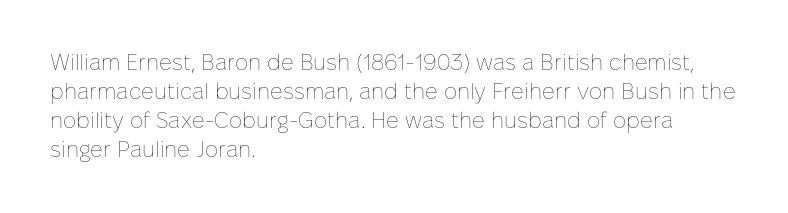
The image shows 22 px text type, upright; set left-aligned, normal line spacing (1.32x), normal letter spacing, not underlined.
